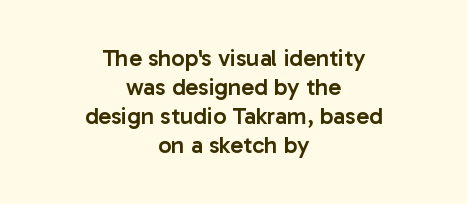
This rendering features lettering with no underline. Letter spacing: default. The axis of the letterforms is exactly vertical. Does the weight exceed regular? Yes, but only to semibold.
